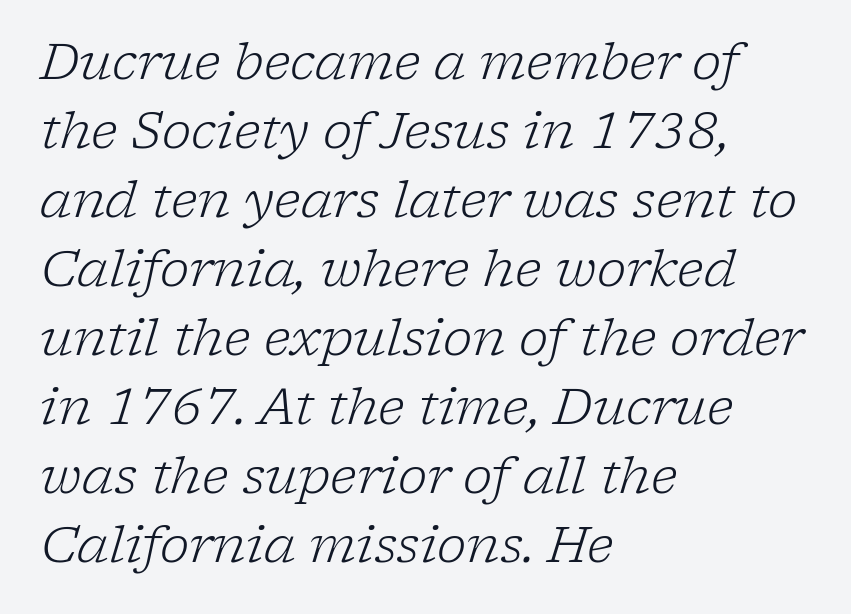
The image shows 50 px light serif type, italic (leaning right); set left-aligned, normal line spacing (1.38x), normal letter spacing, not underlined; low stroke contrast and a medium x-height.
